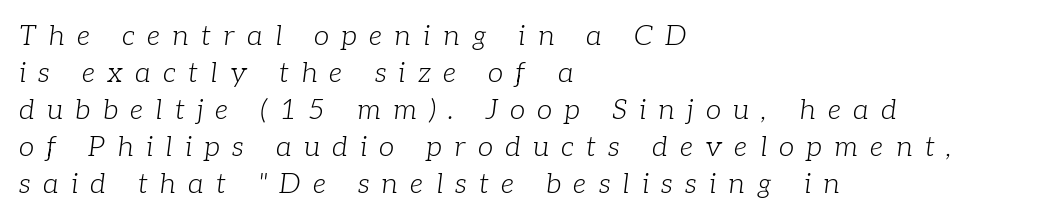
{"serif": "yes", "italic": "yes", "lean": "right", "slant_degrees": 7, "bold": "no", "weight": "light", "width": "normal", "stroke_contrast": "low", "x_height": "medium", "monospaced": "no", "underline": "no", "align": "left", "line_spacing": "normal", "line_spacing_ratio": 1.32, "letter_spacing": "wide", "letter_spacing_em": 0.44, "glyph_px": 28}
